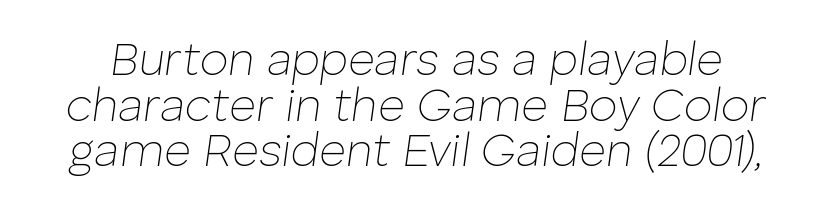
Q: Is the text bold? A: No.
Q: Is the text italic (slanted)? A: Yes, it leans right by about 8 degrees.
Q: Is the text underlined? A: No.
Q: Is the spacing between letters normal or unusually wide? A: Normal.
Q: Is the spacing between lines tight, normal or loose? A: Tight.
Q: Width (condensed, normal, or wide)? A: Normal.
Q: Stroke contrast? A: Low.
Q: x-height? A: Medium.
Q: Monospaced? A: No.
